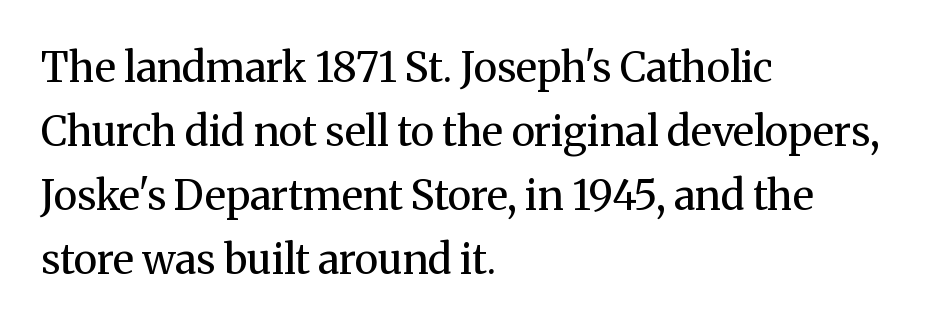
{"serif": "yes", "italic": "no", "bold": "no", "weight": "regular", "width": "normal", "stroke_contrast": "medium", "x_height": "medium", "monospaced": "no", "underline": "no", "align": "left", "line_spacing": "normal", "line_spacing_ratio": 1.56, "letter_spacing": "normal", "letter_spacing_em": 0.0, "glyph_px": 41}
